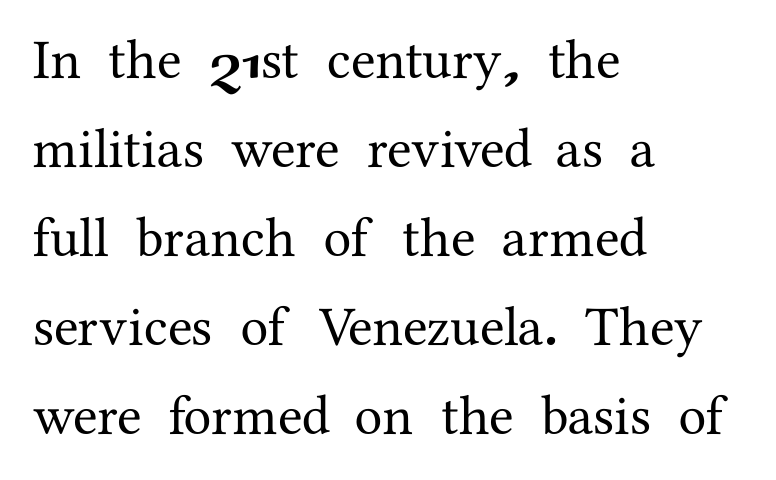
{"serif": "yes", "italic": "no", "width": "normal", "stroke_contrast": "medium", "x_height": "medium", "monospaced": "no", "underline": "no", "align": "left", "line_spacing": "normal", "line_spacing_ratio": 1.59, "letter_spacing": "normal", "letter_spacing_em": 0.0, "glyph_px": 56}
